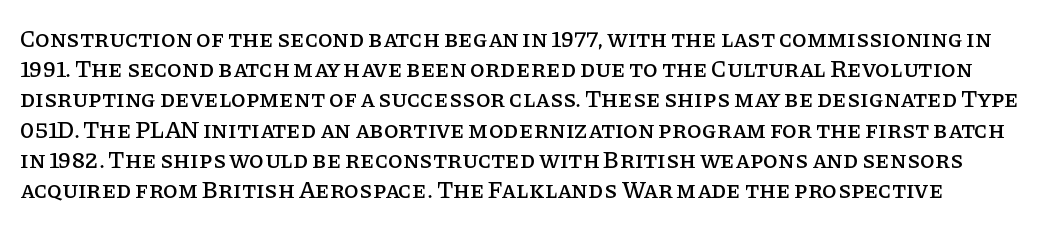
{"italic": "no", "underline": "no", "line_spacing": "normal", "line_spacing_ratio": 1.26, "letter_spacing": "normal", "letter_spacing_em": 0.0, "glyph_px": 24}
